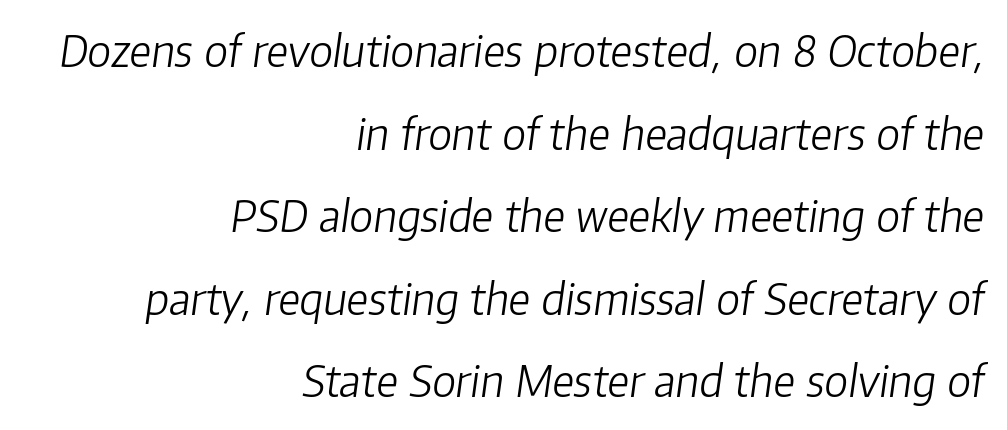
The letters advance in unequal steps, a hallmark of proportional type. Check the space under the baseline: it is left empty. Slant detected: the letters are inclined. The face looks like a standard text weight, possibly lighter. All the whitespace from short lines collects on the left.
